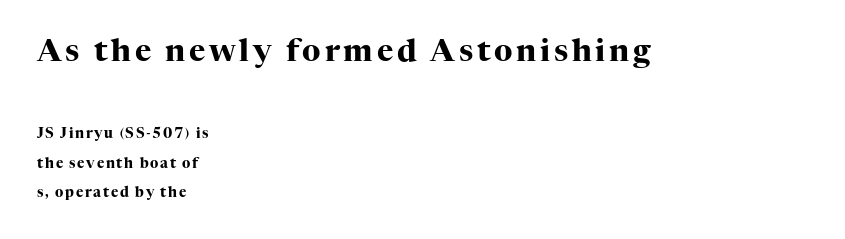
{"serif": "yes", "italic": "no", "bold": "yes", "weight": "heavy", "width": "normal", "stroke_contrast": "high", "x_height": "medium", "monospaced": "no", "underline": "no", "align": "left", "line_spacing": "loose", "line_spacing_ratio": 2.11, "larger_block": "first", "size_ratio": 2.21, "glyph_px": 31}
